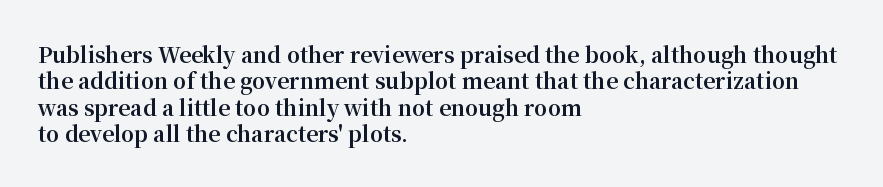
Q: Is the text bold? A: Yes.
Q: Is the text italic (slanted)? A: No, it is upright.
Q: Is the text underlined? A: No.
Q: How is the paragraph aligned? A: Left-aligned.
Q: Is the spacing between letters normal or unusually wide? A: Normal.
Q: Is the spacing between lines tight, normal or loose? A: Normal.
